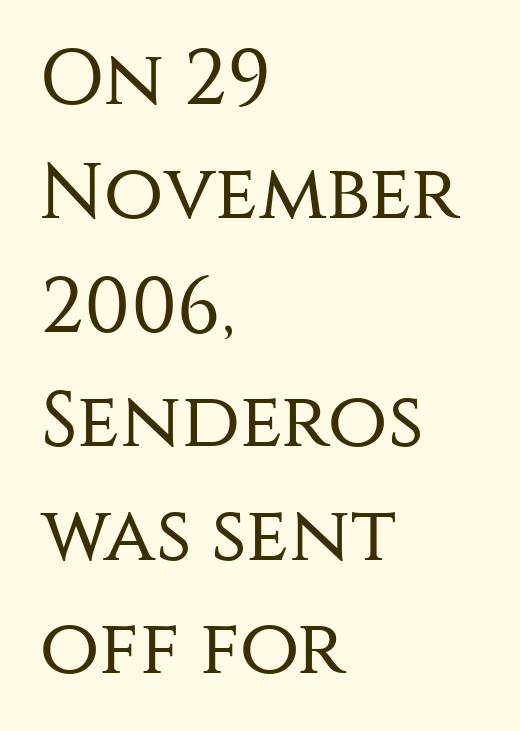
The image shows 78 px regular-weight sans-serif type, upright; set left-aligned, normal line spacing (1.46x), normal letter spacing, not underlined; medium stroke contrast and a large x-height.
